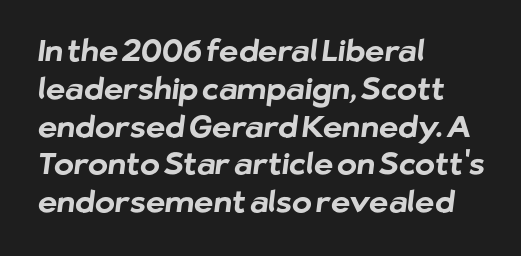
{"serif": "no", "bold": "yes", "weight": "bold", "width": "normal", "stroke_contrast": "low", "x_height": "medium", "monospaced": "no", "underline": "no", "align": "left", "line_spacing": "normal", "line_spacing_ratio": 1.26, "letter_spacing": "normal", "letter_spacing_em": 0.0, "glyph_px": 30}
